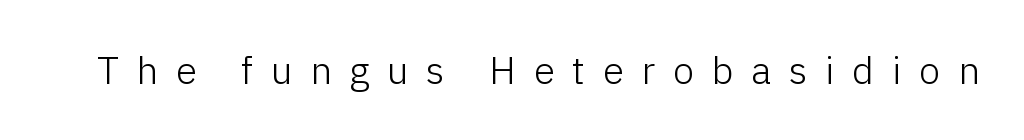
Q: Is the text bold? A: No.
Q: Is the text italic (slanted)? A: No, it is upright.
Q: Is the typeface a serif or a sans-serif typeface? A: Sans-serif.
Q: Is the text underlined? A: No.
Q: Is the spacing between letters normal or unusually wide? A: Unusually wide.
Q: Width (condensed, normal, or wide)? A: Normal.
Q: Stroke contrast? A: Low.
Q: x-height? A: Medium.
Q: Monospaced? A: No.
